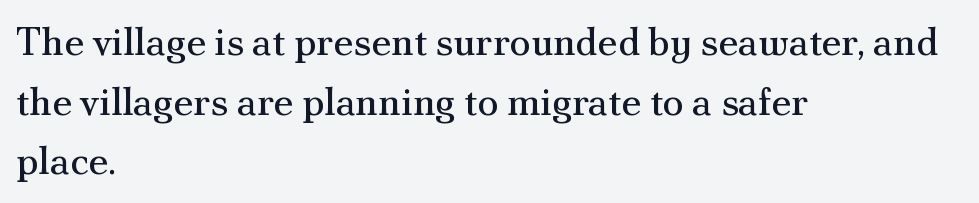
Q: Is the text bold? A: No.
Q: Is the text italic (slanted)? A: No, it is upright.
Q: Is the typeface a serif or a sans-serif typeface? A: Serif.
Q: Is the text underlined? A: No.
Q: How is the paragraph aligned? A: Left-aligned.
Q: Is the spacing between letters normal or unusually wide? A: Normal.
Q: Is the spacing between lines tight, normal or loose? A: Normal.
Q: Width (condensed, normal, or wide)? A: Normal.
Q: Stroke contrast? A: Medium.
Q: x-height? A: Small.
Q: Monospaced? A: No.
